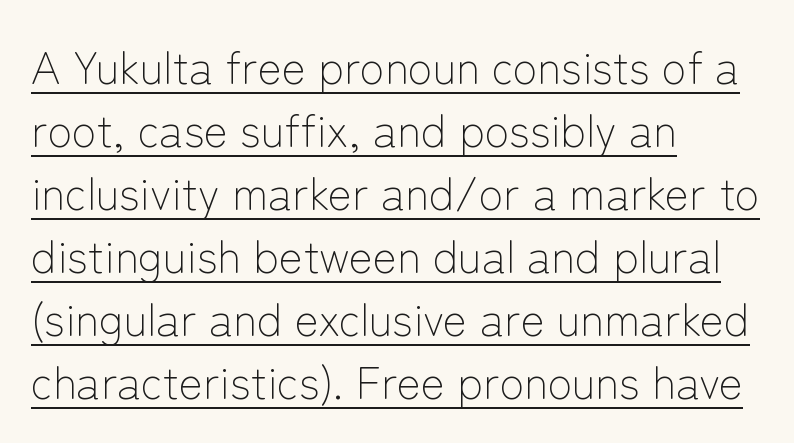
The image shows 45 px light sans-serif type, upright; set left-aligned, normal line spacing (1.4x), normal letter spacing, underlined; low stroke contrast and a medium x-height.
